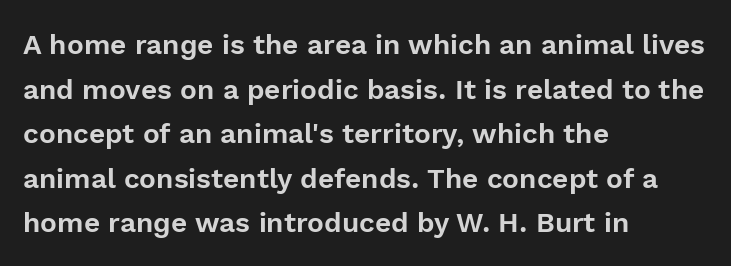
Q: Is the text italic (slanted)? A: No, it is upright.
Q: Is the typeface a serif or a sans-serif typeface? A: Sans-serif.
Q: Is the text underlined? A: No.
Q: How is the paragraph aligned? A: Left-aligned.
Q: Is the spacing between letters normal or unusually wide? A: Normal.
Q: Is the spacing between lines tight, normal or loose? A: Normal.
Q: Width (condensed, normal, or wide)? A: Normal.
Q: x-height? A: Medium.
Q: Monospaced? A: No.
